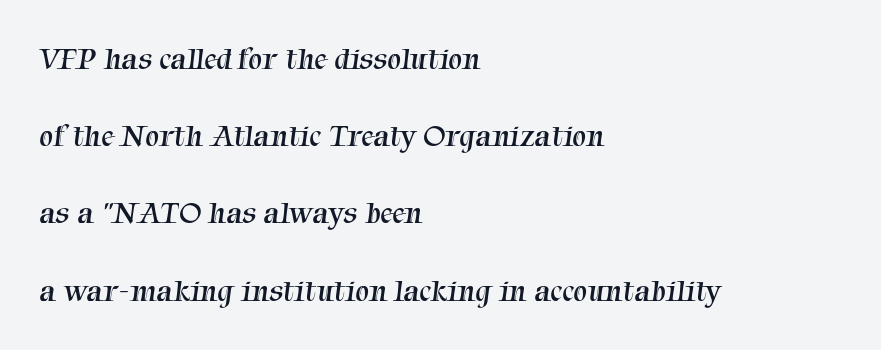
Q: Is the text bold? A: No.
Q: Is the typeface a serif or a sans-serif typeface? A: Serif.
Q: Is the text underlined? A: No.
Q: How is the paragraph aligned? A: Left-aligned.
Q: Is the spacing between letters normal or unusually wide? A: Normal.
Q: Is the spacing between lines tight, normal or loose? A: Loose.
Q: Width (condensed, normal, or wide)? A: Normal.
Q: Stroke contrast? A: Medium.
Q: x-height? A: Medium.
Q: Monospaced? A: No.
